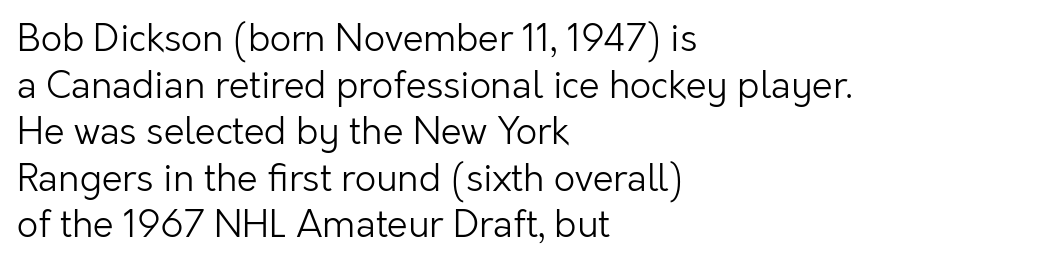
The image shows 37 px light sans-serif type, upright; set left-aligned, normal line spacing (1.26x), normal letter spacing, not underlined; low stroke contrast and a medium x-height.
